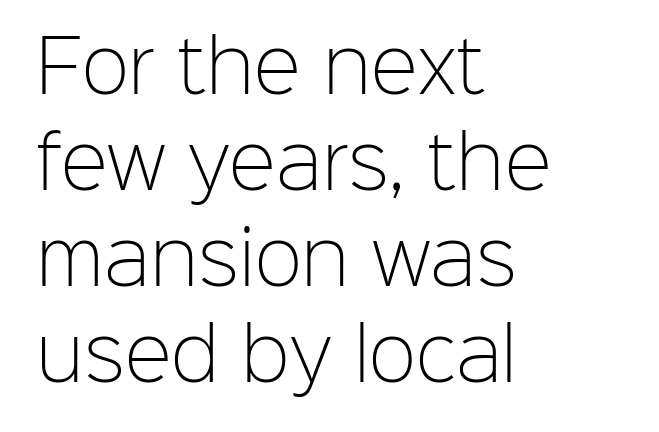
Q: Is the text bold? A: No.
Q: Is the text italic (slanted)? A: No, it is upright.
Q: Is the typeface a serif or a sans-serif typeface? A: Sans-serif.
Q: Is the text underlined? A: No.
Q: How is the paragraph aligned? A: Left-aligned.
Q: Is the spacing between letters normal or unusually wide? A: Normal.
Q: Is the spacing between lines tight, normal or loose? A: Normal.
Q: Width (condensed, normal, or wide)? A: Normal.
Q: Stroke contrast? A: Low.
Q: x-height? A: Medium.
Q: Monospaced? A: No.
